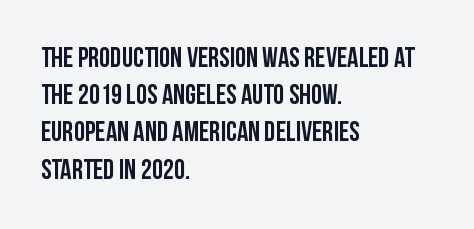
Q: Is the text italic (slanted)? A: No, it is upright.
Q: Is the typeface a serif or a sans-serif typeface? A: Sans-serif.
Q: Is the text underlined? A: No.
Q: How is the paragraph aligned? A: Left-aligned.
Q: Is the spacing between letters normal or unusually wide? A: Normal.
Q: Is the spacing between lines tight, normal or loose? A: Normal.
Q: Width (condensed, normal, or wide)? A: Condensed.
Q: Stroke contrast? A: Low.
Q: x-height? A: Large.
Q: Monospaced? A: No.
